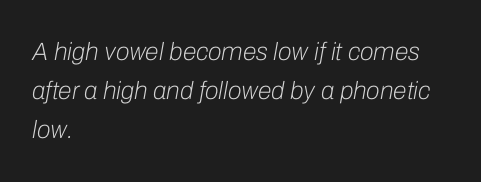
The passage shown is not bold in any degree. Italic? Definitely — the glyphs are oblique. Underlining? Definitely not there. Words appear dense and cohesive because spacing is normal. Each line starts at the same left margin while the right side varies.
